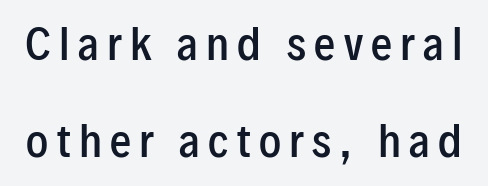
The specimen reads as upright at a glance. This is sans-serif lettering, the kind often seen on screens and signage. The passage shown is typed in a proportional face where columns would drift. The specimen omits any rule beneath the text block's lines.
